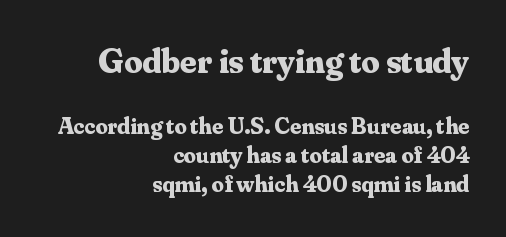
{"serif": "yes", "italic": "no", "bold": "yes", "weight": "bold", "width": "normal", "stroke_contrast": "medium", "x_height": "small", "monospaced": "no", "underline": "no", "align": "right", "line_spacing_ratio": 1.22, "letter_spacing": "normal", "letter_spacing_em": 0.0, "larger_block": "first", "size_ratio": 1.5, "glyph_px": 36}
